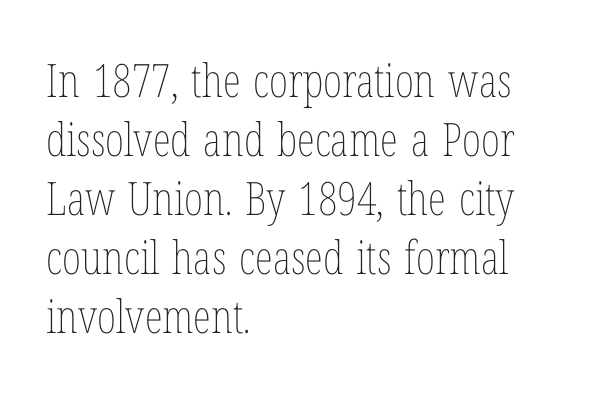
The image shows 46 px thin, condensed type, upright; set left-aligned, normal line spacing (1.28x), normal letter spacing, not underlined; low stroke contrast and a medium x-height.
